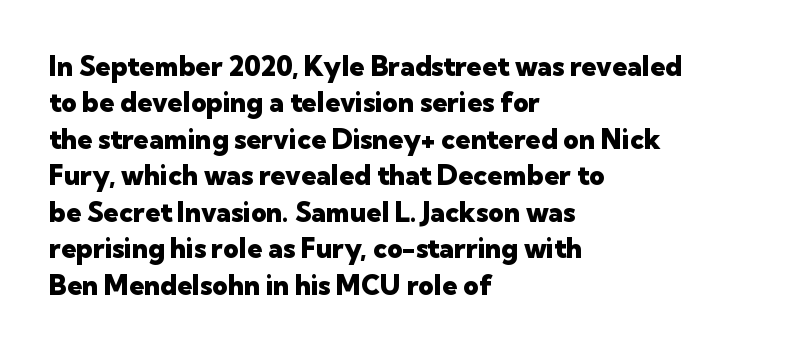
The lettering stays uniformly vertical, giving the passage a roman look. Letters rest on an invisible, unmarked baseline. This block has exactly the height ordinary leading produces. Spacing between characters is what you'd get straight out of the box. Notice how thick the strokes are: this is what a full bold looks like.
